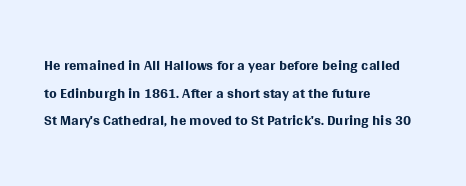
The image shows 22 px text type, upright; set left-aligned, normal line spacing (1.26x), normal letter spacing, not underlined.
